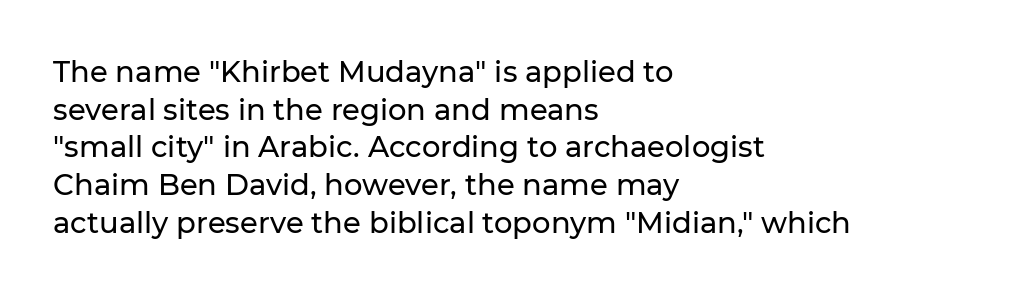
The image shows 29 px sans-serif type, upright; set left-aligned, normal line spacing (1.3x), normal letter spacing, not underlined; low stroke contrast and a medium x-height.
